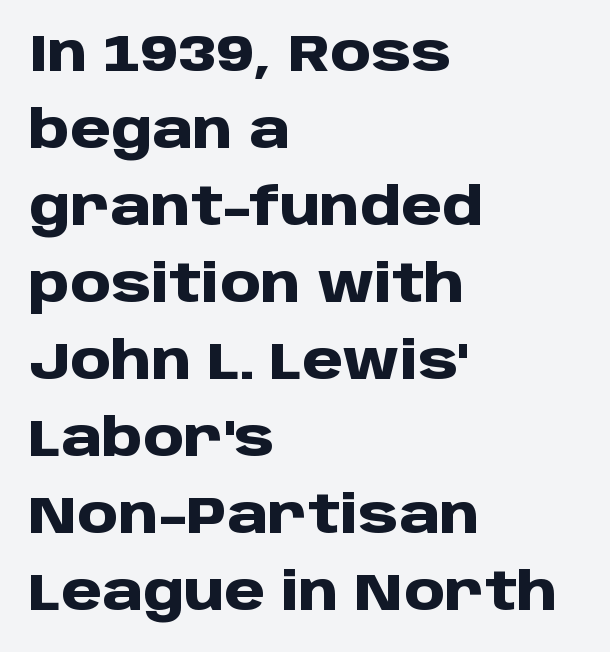
{"serif": "no", "italic": "no", "bold": "yes", "weight": "heavy", "width": "normal", "stroke_contrast": "low", "x_height": "large", "monospaced": "no", "underline": "no", "align": "left", "line_spacing": "normal", "line_spacing_ratio": 1.48, "letter_spacing": "normal", "letter_spacing_em": 0.0, "glyph_px": 52}
